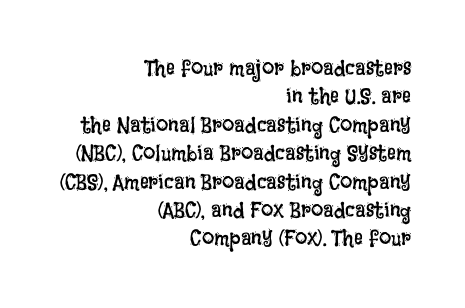
The image shows 22 px text type, upright; set right-aligned, normal line spacing (1.29x), normal letter spacing, not underlined.
